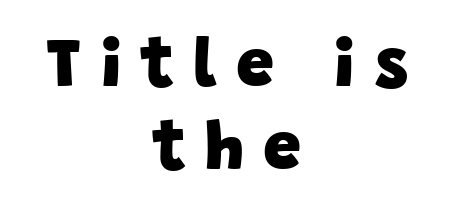
{"serif": "no", "bold": "yes", "weight": "heavy", "width": "normal", "stroke_contrast": "low", "x_height": "large", "monospaced": "no", "underline": "no", "align": "center", "line_spacing_ratio": 1.22, "letter_spacing": "wide", "letter_spacing_em": 0.29, "glyph_px": 68}
